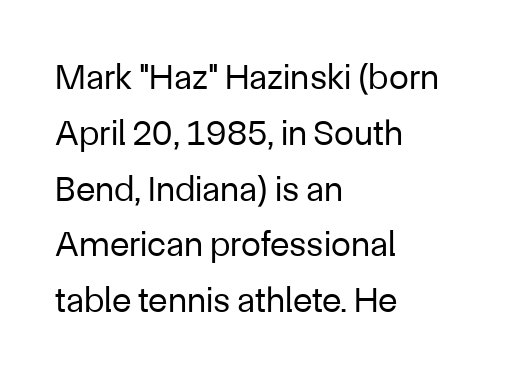
Q: Is the text bold? A: No.
Q: Is the text italic (slanted)? A: No, it is upright.
Q: Is the typeface a serif or a sans-serif typeface? A: Sans-serif.
Q: Is the text underlined? A: No.
Q: How is the paragraph aligned? A: Left-aligned.
Q: Is the spacing between letters normal or unusually wide? A: Normal.
Q: Is the spacing between lines tight, normal or loose? A: Normal.
Q: Width (condensed, normal, or wide)? A: Normal.
Q: Stroke contrast? A: Low.
Q: x-height? A: Medium.
Q: Monospaced? A: No.
